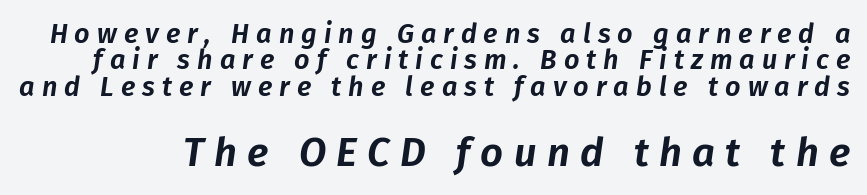
Students, note that the glyphs here are deliberately spaced far apart. Students, observe: this is what under-led, compact text looks like. Honestly, there is no underline to notice here at all. The font's italic variant was chosen for this text. The emphasis by scale lands on block number two, below. The face used here is proportionally spaced, like ordinary book or web type.
